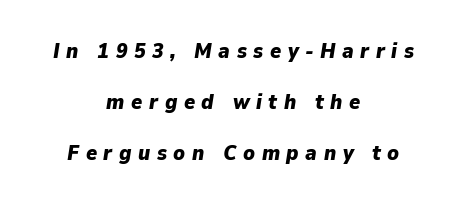
Q: Is the text bold? A: Yes.
Q: Is the text italic (slanted)? A: Yes, it leans right by about 9 degrees.
Q: Is the text underlined? A: No.
Q: How is the paragraph aligned? A: Centered.
Q: Is the spacing between letters normal or unusually wide? A: Unusually wide.
Q: Is the spacing between lines tight, normal or loose? A: Loose.
